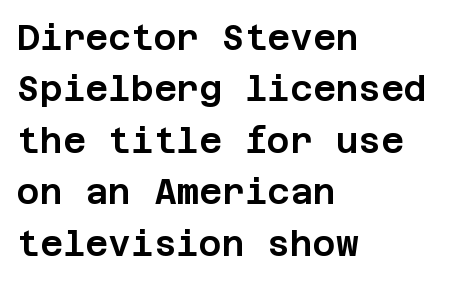
Spacing between characters is what you'd get straight out of the box. Is the block centered? No — it sits flush against the left margin. The letters carry no serifs — their stems end cleanly without finishing strokes. If you measured baseline to baseline, you'd find a middling distance. The foot of each line stays bare and open.
